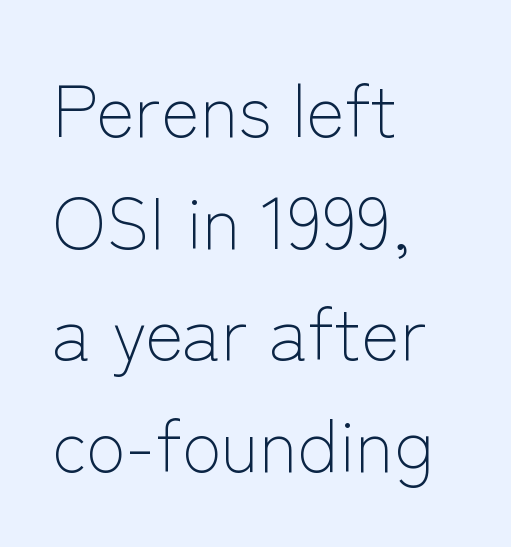
Q: Is the text bold? A: No.
Q: Is the text italic (slanted)? A: No, it is upright.
Q: Is the typeface a serif or a sans-serif typeface? A: Sans-serif.
Q: Is the text underlined? A: No.
Q: How is the paragraph aligned? A: Left-aligned.
Q: Is the spacing between letters normal or unusually wide? A: Normal.
Q: Is the spacing between lines tight, normal or loose? A: Normal.
Q: Width (condensed, normal, or wide)? A: Normal.
Q: Stroke contrast? A: Low.
Q: x-height? A: Medium.
Q: Monospaced? A: No.
